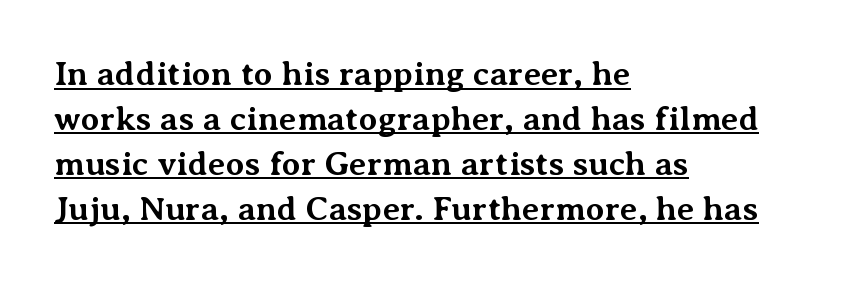
{"serif": "yes", "italic": "no", "bold": "yes", "weight": "bold", "width": "normal", "stroke_contrast": "medium", "x_height": "medium", "monospaced": "no", "underline": "yes", "align": "left", "line_spacing": "normal", "line_spacing_ratio": 1.32, "letter_spacing": "normal", "letter_spacing_em": 0.0, "glyph_px": 34}
